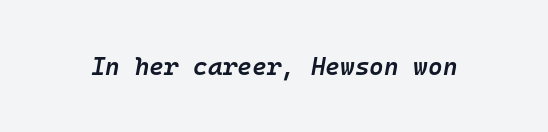
Q: Is the text bold? A: Semi-bold.
Q: Is the text italic (slanted)? A: Yes, it leans right by about 10 degrees.
Q: Is the text underlined? A: No.
Q: Is the spacing between letters normal or unusually wide? A: Normal.
